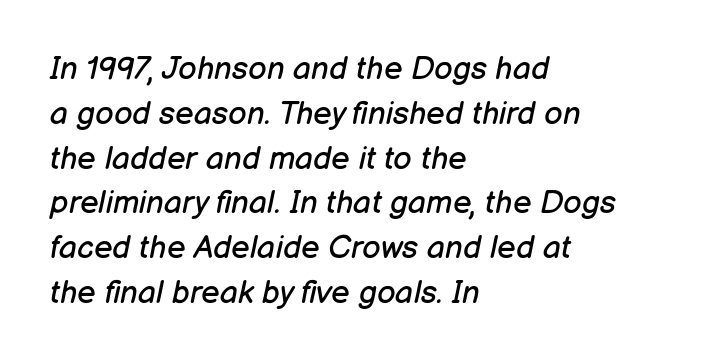
Words float on clear page, feet unadorned. The passage shown is typed in a proportional face where columns would drift. Regarding leading, the lines here are spaced in the standard way. Heft: none added — not bold. The tracking reads as untouched default to a designer's eye. Casual observation: everything's shoved over to the left.
